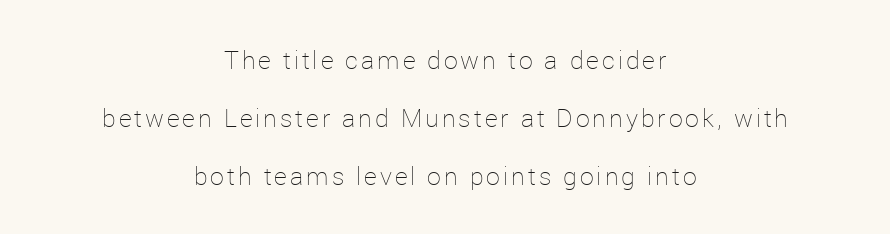
The image shows 25 px text type, upright; set centered, loose line spacing (2.32x), not underlined.
